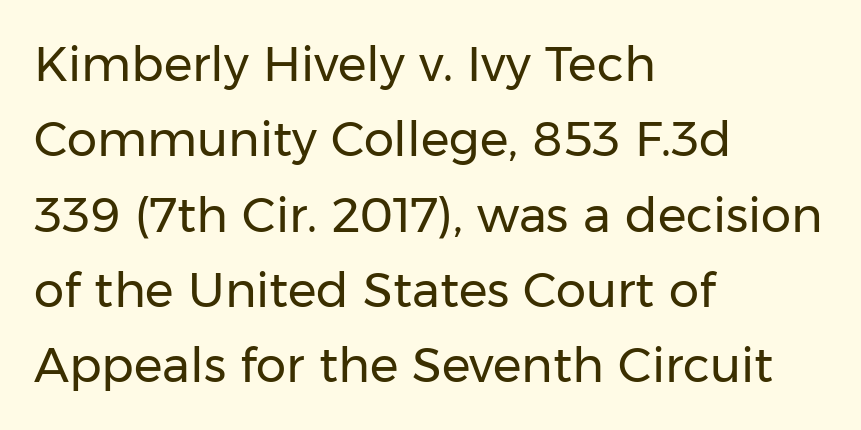
The cut favours lightness, reaching ordinary text weight at its darkest. Unlike a traditional serif, this face leaves its strokes unadorned. Each letter keeps its own natural width here, so spacing adapts to shape. Posture: straight, roman, zero tilt. Quick note: underline off. Line beginnings align vertically; line endings do not.
